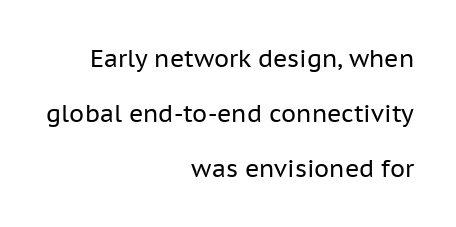
The passage shown is not bold in any degree. In terms of letterspacing, this is plain default setting. Each line ends at the same right margin while the left side varies. Horizontal bands of white between lines are thick stripes. The lettering holds an erect, upright posture throughout.
